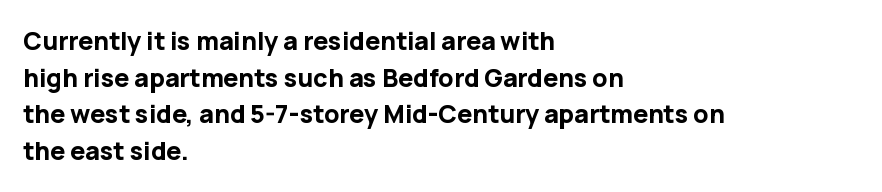
The image shows 25 px bold type, upright; set left-aligned, normal line spacing (1.47x), normal letter spacing, not underlined.
